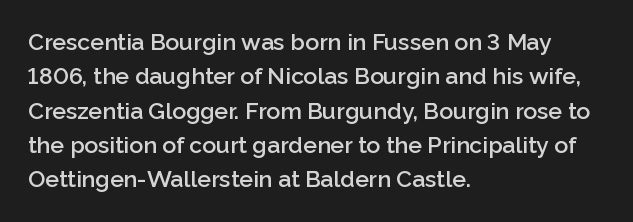
The image shows 23 px text type, upright; set left-aligned, normal line spacing (1.49x), normal letter spacing, not underlined.
